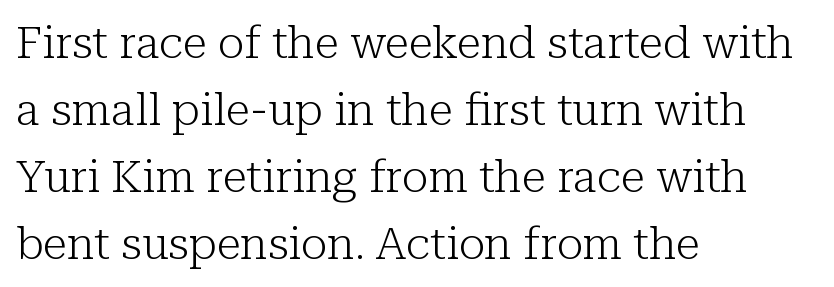
The image shows 45 px light serif type, upright; set left-aligned, normal line spacing (1.49x), normal letter spacing, not underlined; low stroke contrast and a medium x-height.
